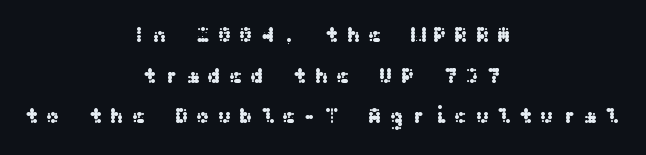
The image shows 22 px text type, upright; set centered, line spacing 1.85x, unusually wide letter spacing (+0.31 em), not underlined.
